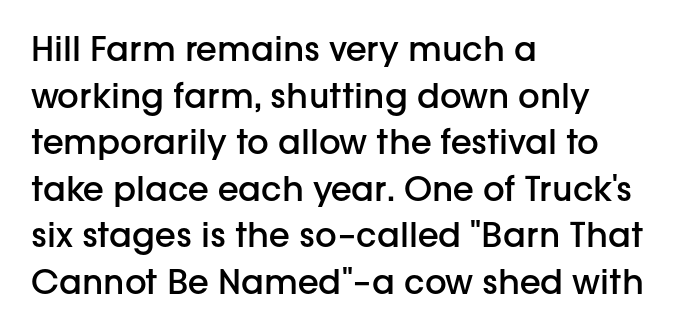
Is the letter spacing exaggerated? No — it looks like the ordinary default. Unmarked baselines from the first word to the last. Is there much room between lines? A standard amount, neither cramped nor airy. The rendering anchors every line to the left-hand side. This is the regular roman posture of the typeface. Grotesque or geometric, the face here clearly has no serifs.
